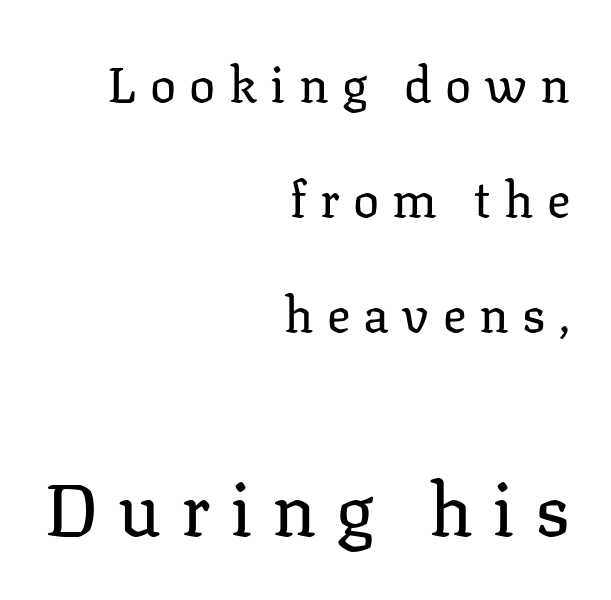
{"serif": "yes", "italic": "no", "bold": "no", "weight": "regular", "width": "normal", "stroke_contrast": "low", "x_height": "medium", "monospaced": "no", "underline": "no", "align": "right", "line_spacing": "loose", "line_spacing_ratio": 2.35, "letter_spacing": "wide", "letter_spacing_em": 0.27, "larger_block": "second", "size_ratio": 1.49, "glyph_px": 73}
